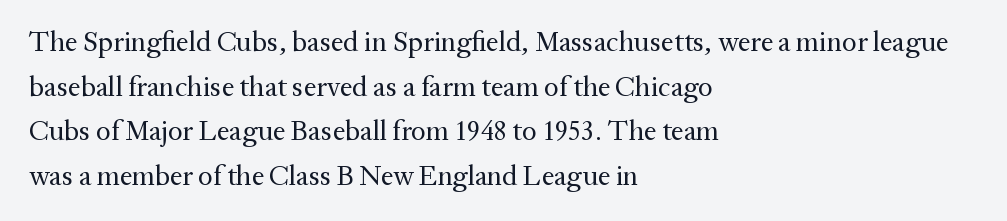
The image shows 28 px regular-weight serif type, upright; set left-aligned, normal line spacing (1.59x), normal letter spacing, not underlined; medium stroke contrast and a medium x-height.
